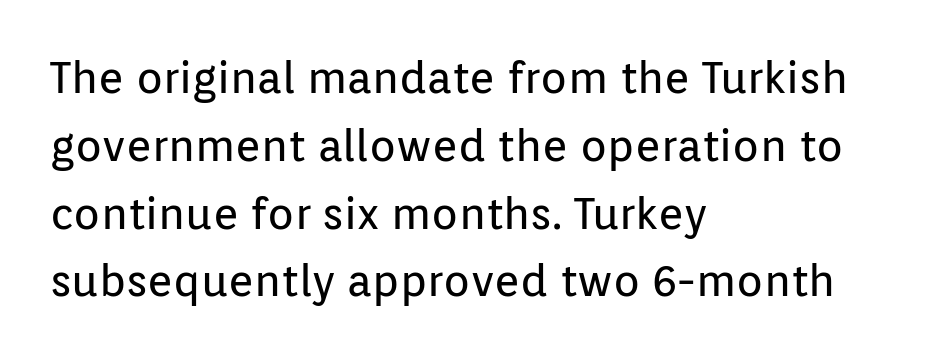
The image shows 44 px regular-weight sans-serif type, upright; set left-aligned, normal line spacing (1.54x), normal letter spacing, not underlined; low stroke contrast and a medium x-height.
